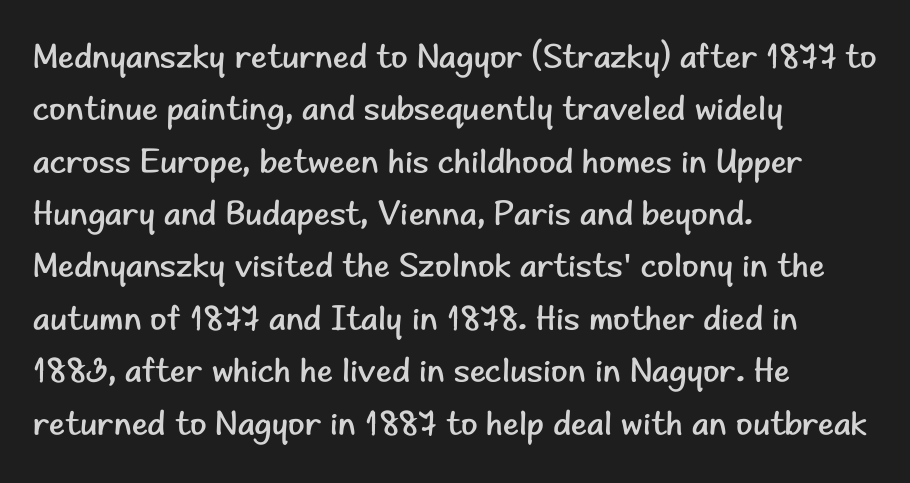
The image shows 34 px regular-weight sans-serif type, upright; set left-aligned, normal line spacing (1.54x), normal letter spacing, not underlined; low stroke contrast and a small x-height.
